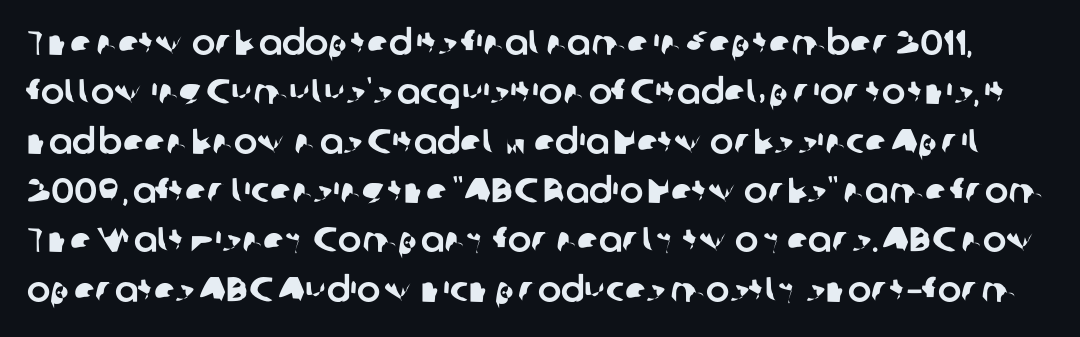
The space directly below the letters is spotless. Proportional: the letters do not fall into vertical columns. A typesetter would call this leading conventional body-copy spacing. Nothing unusual about the tracking: characters are spaced as the font intends. Nothing sits at the stroke ends, so this counts as sans-serif.
